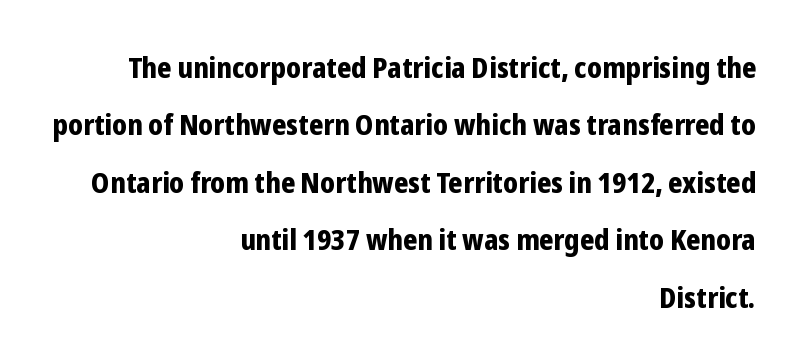
Short and long lines alike share a common ending point at right. Unmarked baselines from the first word to the last. A great deal of white space separates one row of letters from the next. Note: no serifs on the glyphs.
